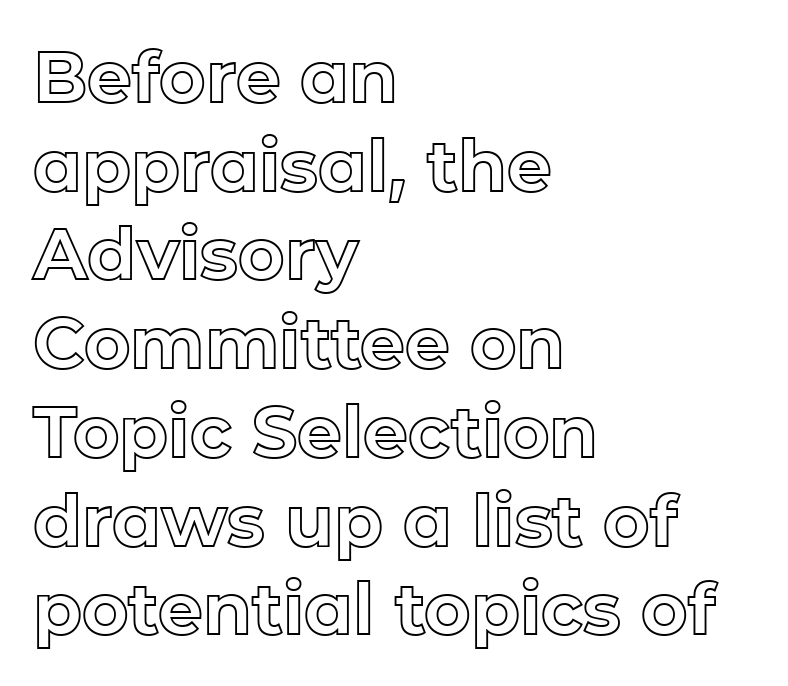
Tracking value appears to be zero — textbook default spacing. Successive baselines arrive at the customary interval. The font's upright variant was chosen for this text. This sample is left-justified, so line endings fall wherever the words run out. The strip under each line holds only bare page. Looks like regular typesetting: each glyph gets only the width it needs.
